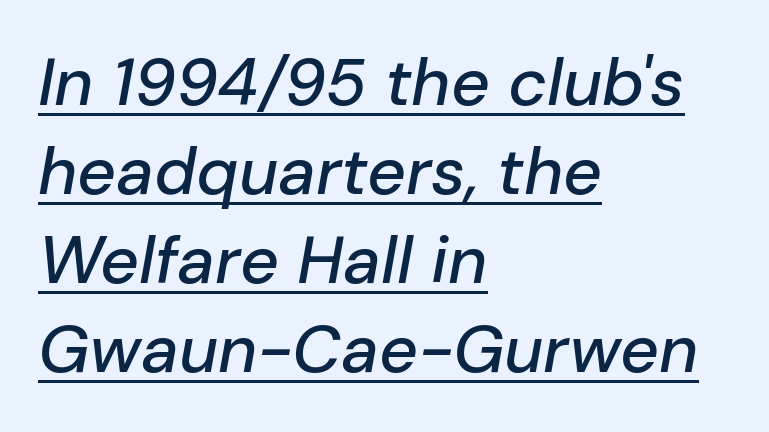
{"italic": "yes", "lean": "right", "slant_degrees": 10, "width": "normal", "stroke_contrast": "low", "x_height": "medium", "monospaced": "no", "underline": "yes", "align": "left", "line_spacing": "normal", "line_spacing_ratio": 1.33, "letter_spacing": "normal", "letter_spacing_em": 0.0, "glyph_px": 67}
